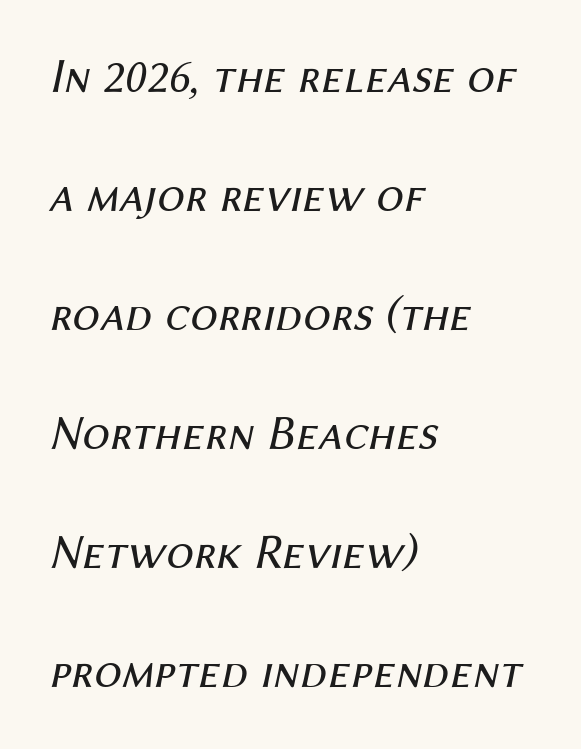
{"italic": "yes", "lean": "right", "slant_degrees": 12, "bold": "no", "weight": "regular", "width": "normal", "stroke_contrast": "medium", "x_height": "medium", "monospaced": "no", "underline": "no", "align": "left", "line_spacing": "loose", "line_spacing_ratio": 2.43, "letter_spacing": "normal", "letter_spacing_em": 0.0, "glyph_px": 49}
